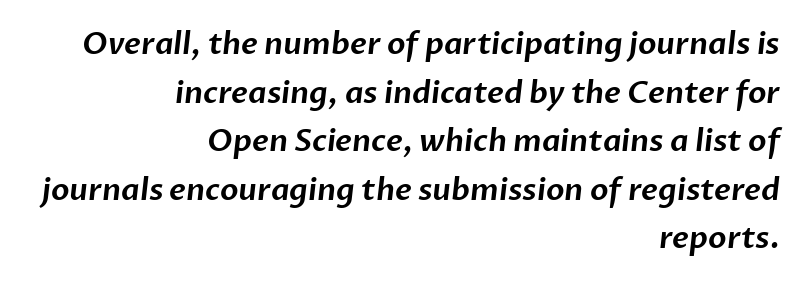
The designer left line spacing at the default. The passage shown is typed in a proportional face where columns would drift. You could call the tracking neutral — neither tight nor loose. The area under the type is left untouched. Look at the bottom of the vertical strokes: they stop flat, with no serifs. The text block is weighted toward the right margin, trailing off unevenly leftward.
